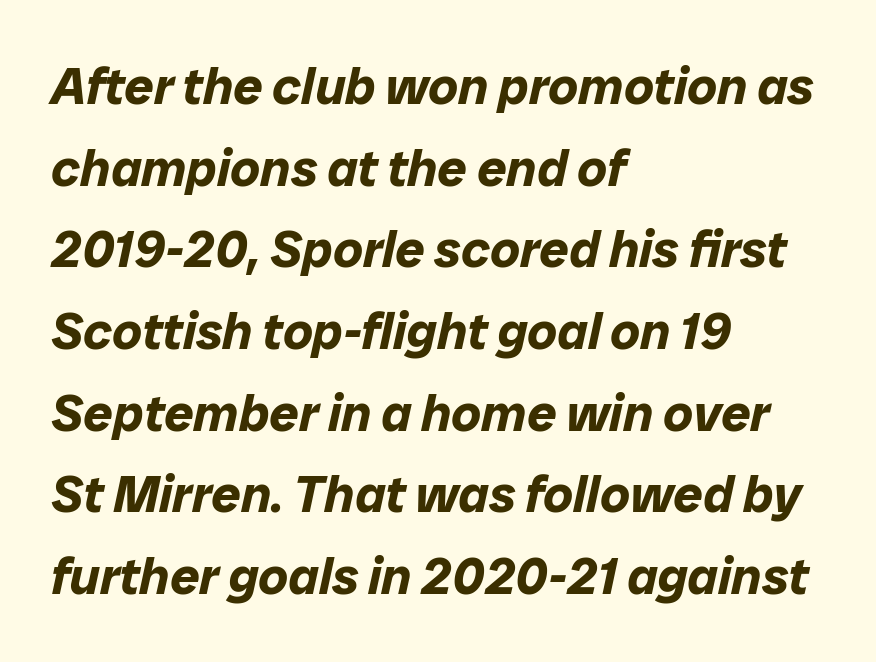
Q: Is the text bold? A: Yes.
Q: Is the text italic (slanted)? A: Yes, it leans right by about 12 degrees.
Q: Is the text underlined? A: No.
Q: How is the paragraph aligned? A: Left-aligned.
Q: Is the spacing between letters normal or unusually wide? A: Normal.
Q: Is the spacing between lines tight, normal or loose? A: Normal.
Q: Width (condensed, normal, or wide)? A: Normal.
Q: Stroke contrast? A: Low.
Q: x-height? A: Medium.
Q: Monospaced? A: No.
